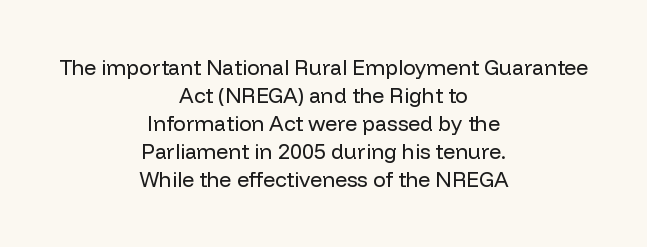
In terms of posture, this sample is upright. The setting favours the middle, as headings and verse often do. This sample uses plain, unmodified letter spacing. Successive baselines arrive at the customary interval. Vertical stems look standard width or narrower in stroke. Only glyphs here, with clear space below each row.
